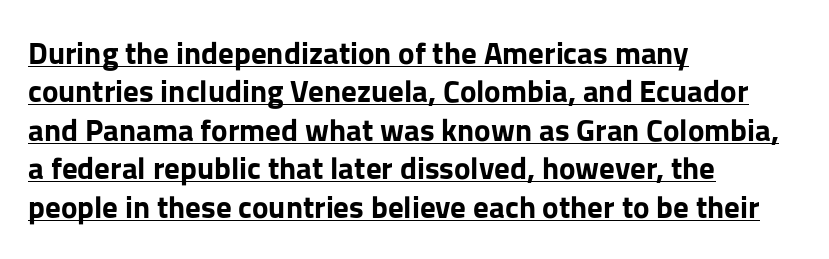
The image shows 31 px bold sans-serif type, upright; set left-aligned, line spacing 1.24x, normal letter spacing, underlined; low stroke contrast and a medium x-height.
